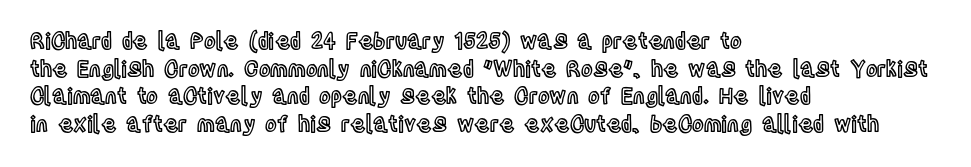
Regarding leading, the lines here are spaced in the standard way. The space beneath each line is pristine and unruled. Tracking value appears to be zero — textbook default spacing. The setting favours the left margin, as ordinary paragraphs usually do.
